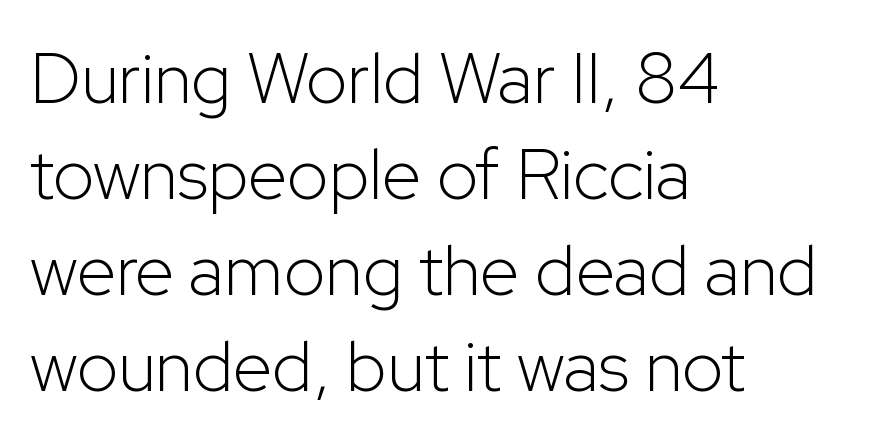
Q: Is the text bold? A: No.
Q: Is the text italic (slanted)? A: No, it is upright.
Q: Is the typeface a serif or a sans-serif typeface? A: Sans-serif.
Q: Is the text underlined? A: No.
Q: How is the paragraph aligned? A: Left-aligned.
Q: Is the spacing between letters normal or unusually wide? A: Normal.
Q: Is the spacing between lines tight, normal or loose? A: Normal.
Q: Width (condensed, normal, or wide)? A: Normal.
Q: Stroke contrast? A: Low.
Q: x-height? A: Medium.
Q: Monospaced? A: No.
